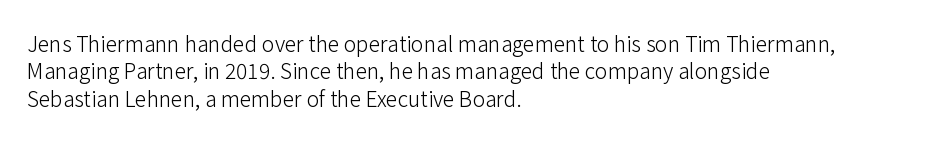
Q: Is the text bold? A: No.
Q: Is the text italic (slanted)? A: No, it is upright.
Q: Is the text underlined? A: No.
Q: How is the paragraph aligned? A: Left-aligned.
Q: Is the spacing between letters normal or unusually wide? A: Normal.
Q: Is the spacing between lines tight, normal or loose? A: Normal.
